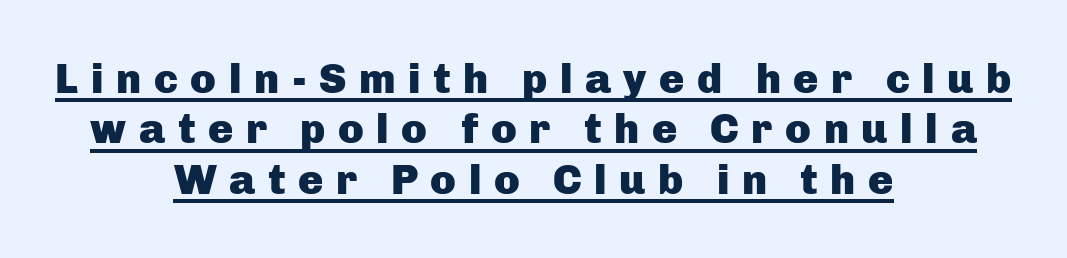
The image shows 42 px heavy sans-serif type, upright; set centered, line spacing 1.2x, unusually wide letter spacing (+0.3 em), underlined; low stroke contrast and a medium x-height.
